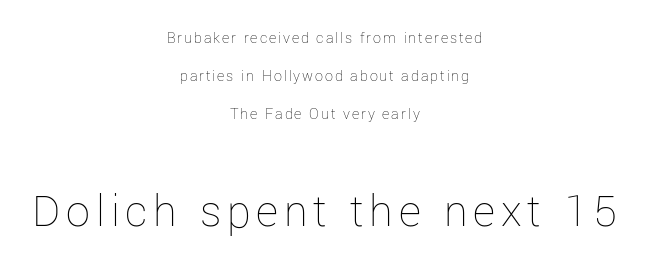
Q: Is the text bold? A: No.
Q: Is the text italic (slanted)? A: No, it is upright.
Q: Is the text underlined? A: No.
Q: How is the paragraph aligned? A: Centered.
Q: Is the spacing between lines tight, normal or loose? A: Loose.
Q: Which block of text is set in a larger size, the first (top) or the second (bottom)? A: The second (bottom) one.
Q: Width (condensed, normal, or wide)? A: Normal.
Q: Stroke contrast? A: Low.
Q: x-height? A: Medium.
Q: Monospaced? A: No.
